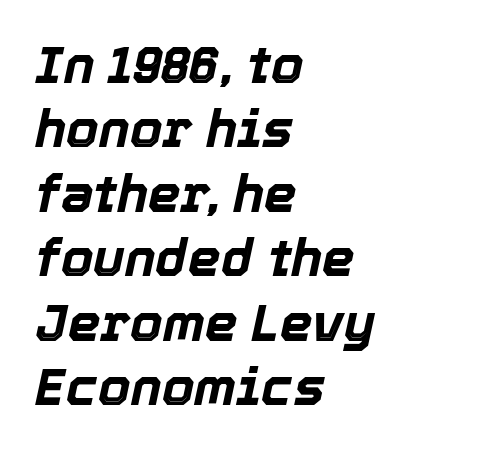
A typesetter would mark this as italic. Looks like regular typesetting: each glyph gets only the width it needs. Left-aligned paragraph, ragged on the right. A clean baseline with only descenders dipping below it. Nobody touched the tracking dial on this one.
